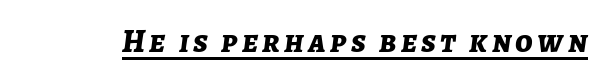
{"italic": "yes", "lean": "right", "slant_degrees": 7, "bold": "yes", "weight": "bold", "width": "normal", "stroke_contrast": "low", "x_height": "medium", "monospaced": "no", "underline": "yes", "glyph_px": 32}
